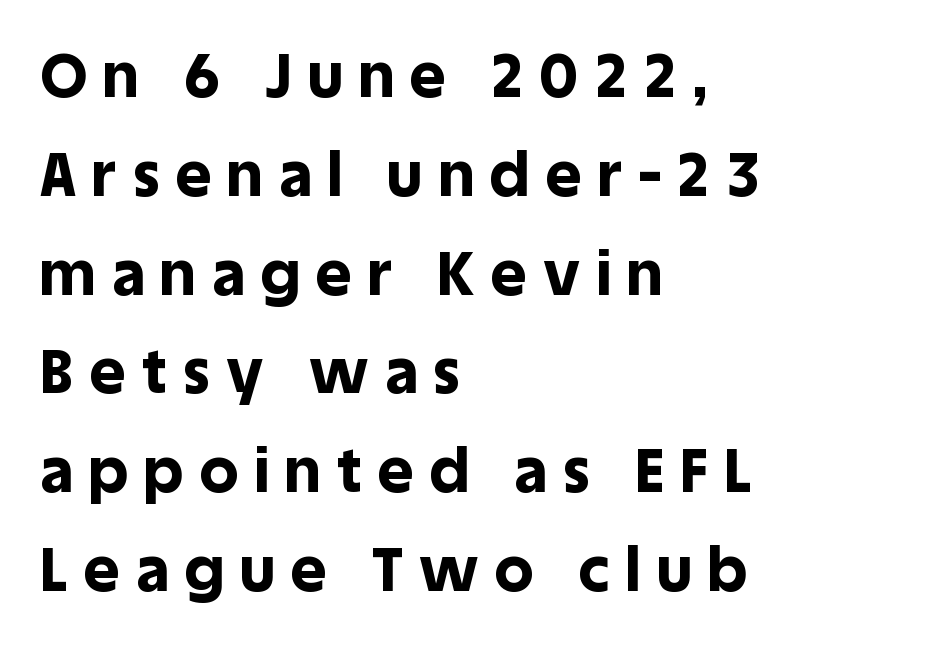
How would I describe the line gaps? Plain and ordinary. Leftover space on each line is placed entirely after the last word. No word sits above an underline. The typesetting leans heavy: a genuine bold.
